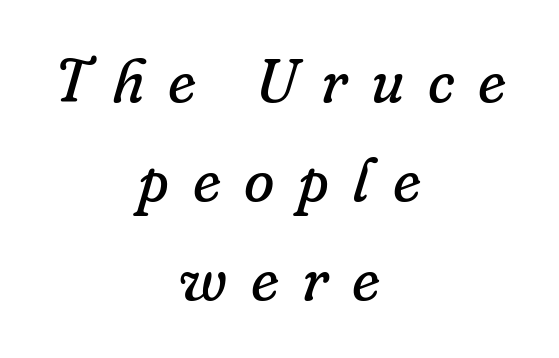
The image shows 62 px regular-weight serif type, italic (leaning right); set centered, normal line spacing (1.6x), unusually wide letter spacing (+0.38 em), not underlined; low stroke contrast and a small x-height.
